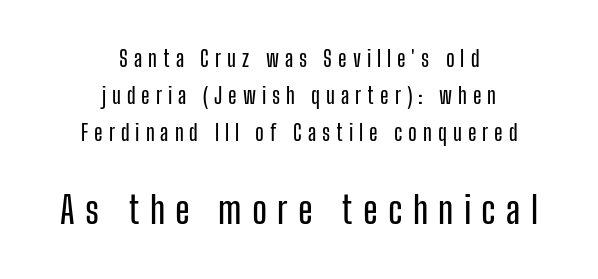
Q: Is the text italic (slanted)? A: No, it is upright.
Q: Is the typeface a serif or a sans-serif typeface? A: Sans-serif.
Q: Is the text underlined? A: No.
Q: How is the paragraph aligned? A: Centered.
Q: Is the spacing between letters normal or unusually wide? A: Unusually wide.
Q: Is the spacing between lines tight, normal or loose? A: Normal.
Q: Which block of text is set in a larger size, the first (top) or the second (bottom)? A: The second (bottom) one.
Q: Width (condensed, normal, or wide)? A: Condensed.
Q: Stroke contrast? A: Low.
Q: x-height? A: Medium.
Q: Monospaced? A: No.
